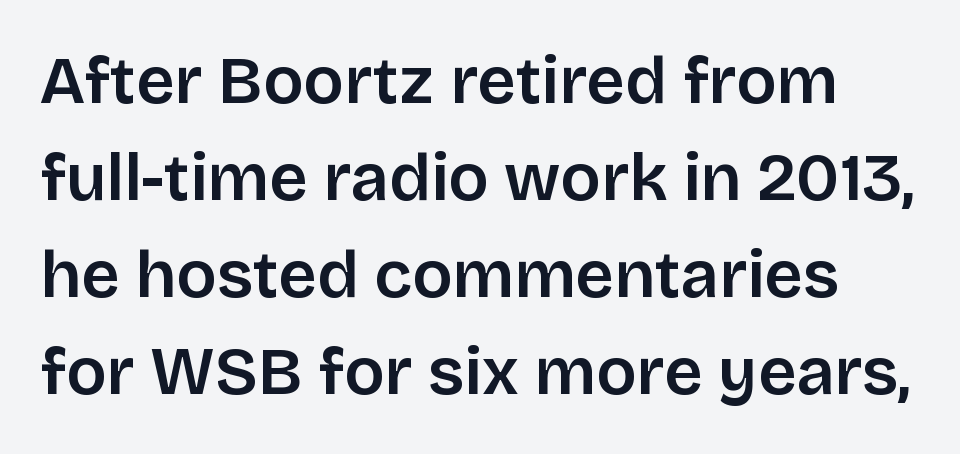
Q: Is the text italic (slanted)? A: No, it is upright.
Q: Is the typeface a serif or a sans-serif typeface? A: Sans-serif.
Q: Is the text underlined? A: No.
Q: Is the spacing between letters normal or unusually wide? A: Normal.
Q: Is the spacing between lines tight, normal or loose? A: Normal.
Q: Width (condensed, normal, or wide)? A: Normal.
Q: Stroke contrast? A: Low.
Q: x-height? A: Large.
Q: Monospaced? A: No.
